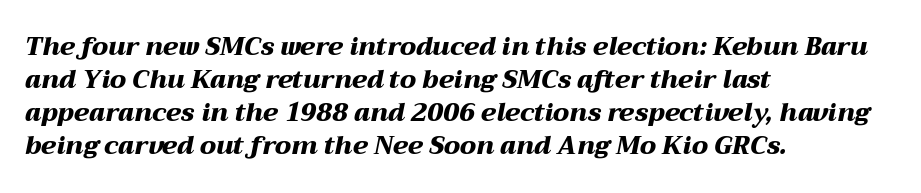
The text carries the slant typical of an italic or oblique font. Every row of glyphs begins at an identical x-position on the left. Beneath every word, the page is bare. The line-height multiplier appears to be the usual default. The font is running at its bold setting.
